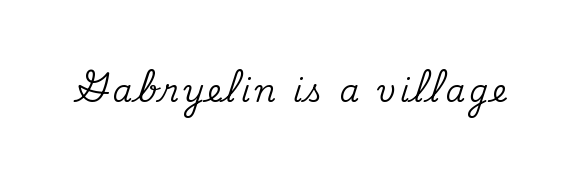
Check the space under the baseline: it is left empty. This sample has the flowing, uneven cadence of proportional lettering.
